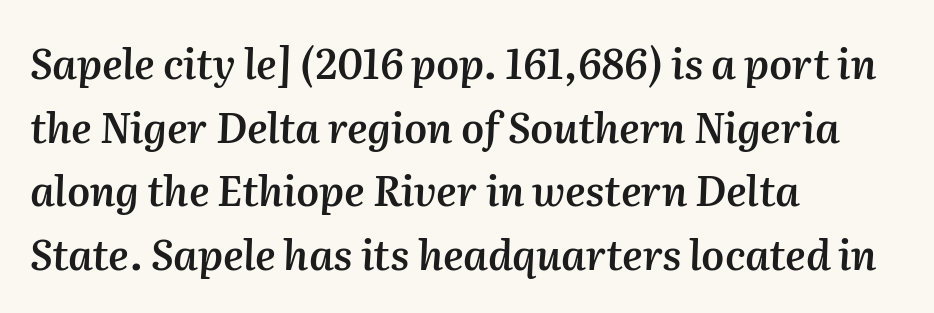
Q: Is the text bold? A: Semi-bold.
Q: Is the text italic (slanted)? A: Yes, it leans right by about 2 degrees.
Q: Is the text underlined? A: No.
Q: How is the paragraph aligned? A: Left-aligned.
Q: Is the spacing between letters normal or unusually wide? A: Normal.
Q: Is the spacing between lines tight, normal or loose? A: Normal.
Q: Width (condensed, normal, or wide)? A: Normal.
Q: Stroke contrast? A: Medium.
Q: x-height? A: Medium.
Q: Monospaced? A: No.
